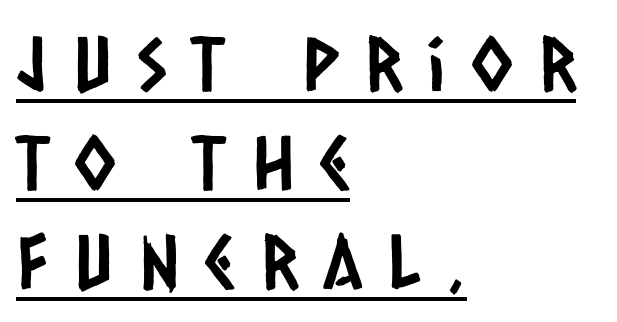
{"serif": "no", "width": "condensed", "stroke_contrast": "low", "x_height": "large", "monospaced": "no", "underline": "yes", "align": "left", "line_spacing": "normal", "line_spacing_ratio": 1.32, "letter_spacing": "wide", "letter_spacing_em": 0.34, "glyph_px": 75}
